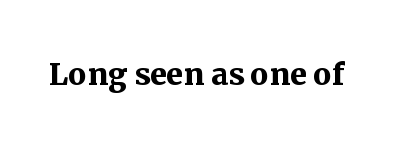
Proportional: the letters do not fall into vertical columns. The letters sit at their default tracking, neither squeezed nor spread. The passage shown is not underscored anywhere. A roman cut, with each character standing at attention. Strong, thick strokes mark this as bold type. These lines are composed in type with serifs.
